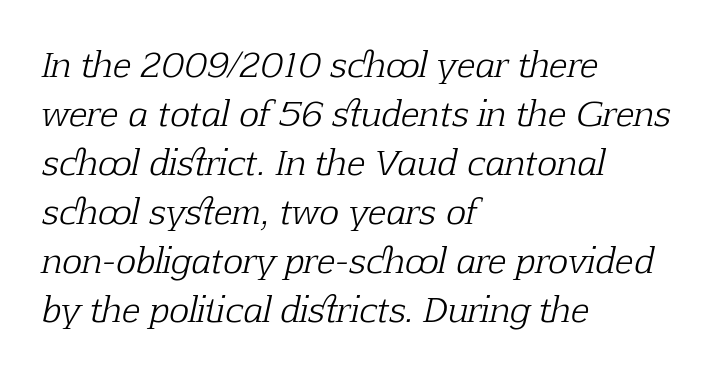
Q: Is the text bold? A: No.
Q: Is the text italic (slanted)? A: Yes, it leans right by about 12 degrees.
Q: Is the typeface a serif or a sans-serif typeface? A: Serif.
Q: Is the text underlined? A: No.
Q: How is the paragraph aligned? A: Left-aligned.
Q: Is the spacing between letters normal or unusually wide? A: Normal.
Q: Is the spacing between lines tight, normal or loose? A: Normal.
Q: Width (condensed, normal, or wide)? A: Normal.
Q: Stroke contrast? A: Low.
Q: x-height? A: Medium.
Q: Monospaced? A: No.
